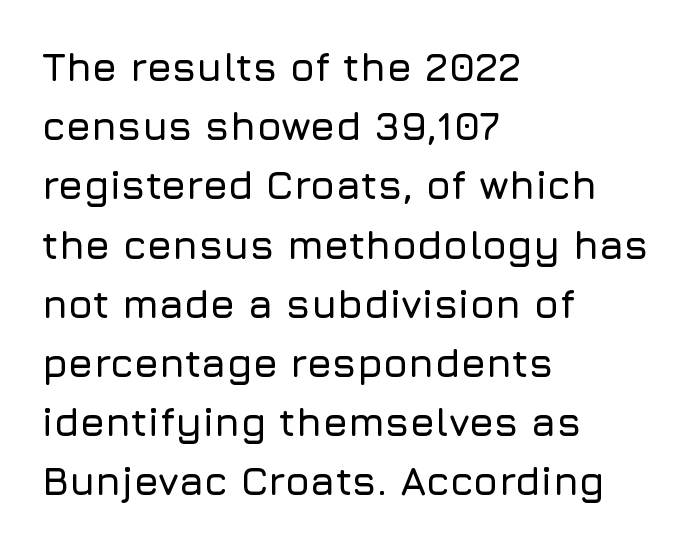
The image shows 40 px sans-serif type, upright; set left-aligned, normal line spacing (1.48x), normal letter spacing, not underlined; low stroke contrast and a medium x-height.
